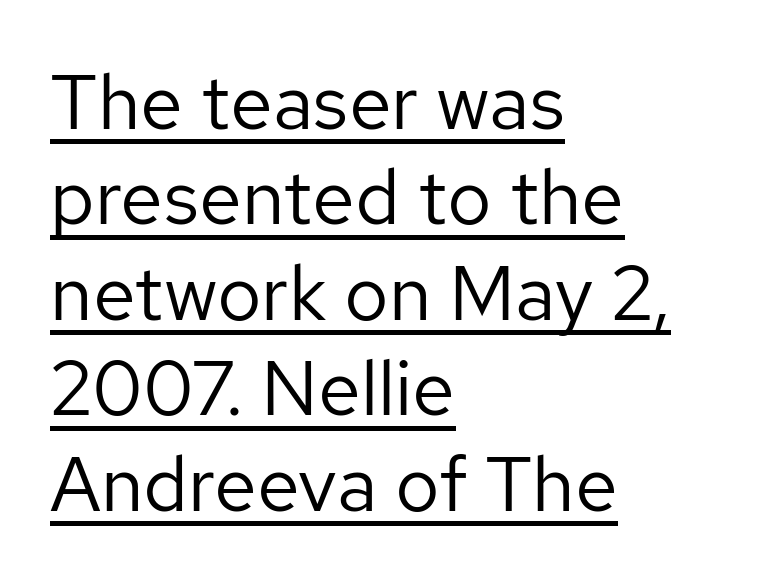
The image shows 77 px regular-weight sans-serif type, upright; set left-aligned, line spacing 1.24x, normal letter spacing, underlined; low stroke contrast and a medium x-height.
